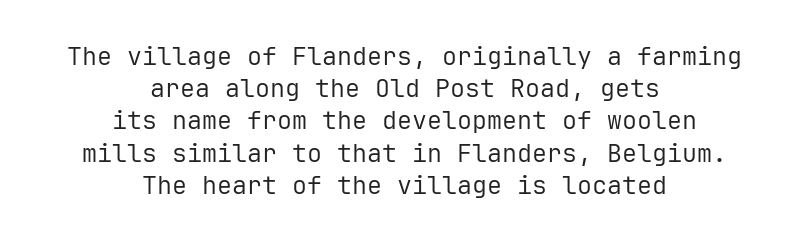
Q: Is the text bold? A: No.
Q: Is the text italic (slanted)? A: No, it is upright.
Q: Is the text underlined? A: No.
Q: How is the paragraph aligned? A: Centered.
Q: Is the spacing between letters normal or unusually wide? A: Normal.
Q: Is the spacing between lines tight, normal or loose? A: Normal.
